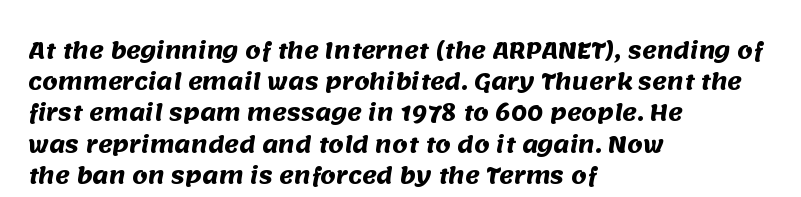
The image shows 22 px bold type; set left-aligned, normal line spacing (1.42x), normal letter spacing, not underlined.
